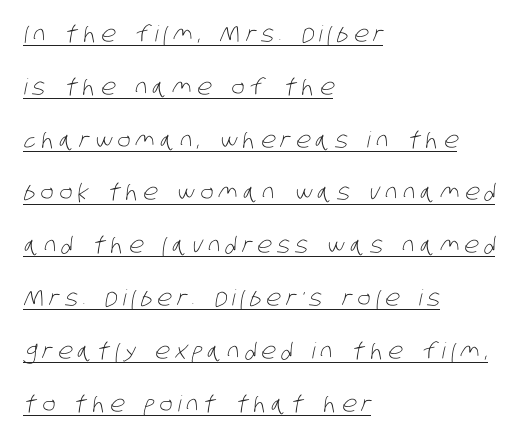
The image shows 22 px text type; set left-aligned, loose line spacing (2.4x), unusually wide letter spacing (+0.24 em), underlined.
